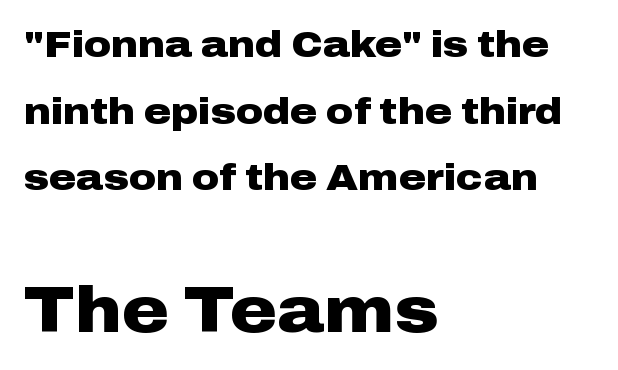
Standard letterfit; no display-style spreading of the glyphs. Bigger letters appear in the bottom chunk; the top chunk is reduced. These lines carry a lot of weight — the face is fully bold. Typographically, this falls in the sans-serif category. Is this a fixed-width face? No — the glyphs have proportional, varying widths. Anything drawn beneath the words? Only blank space.
